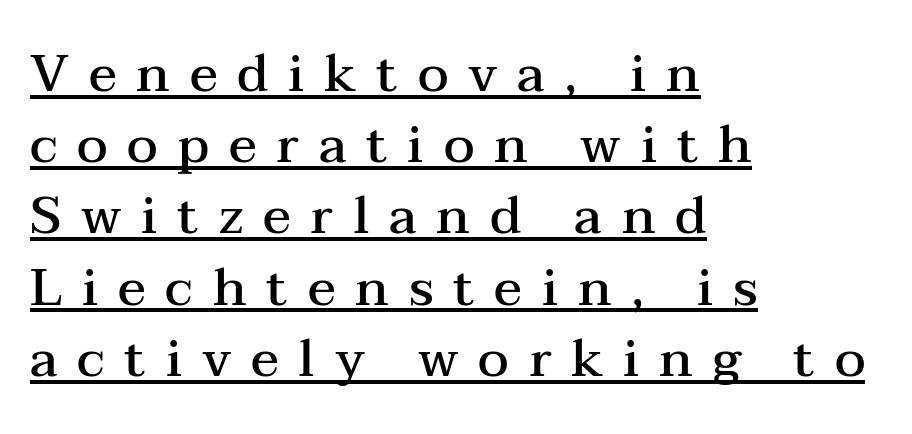
The image shows 52 px semibold, wide serif type, upright; set left-aligned, normal line spacing (1.37x), unusually wide letter spacing (+0.38 em), underlined; medium stroke contrast and a medium x-height.
